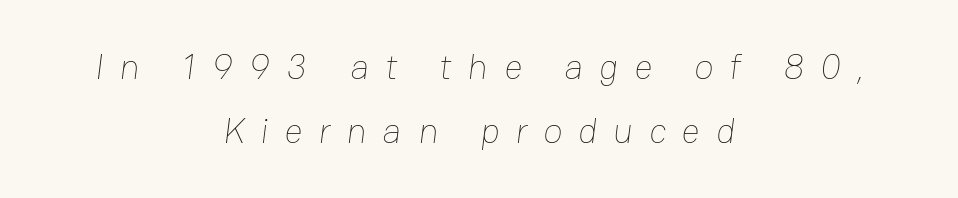
The paragraph has two soft edges and a firm central axis. Descenders hang freely into open space. The weight tops out at a normal text grade. The letters advance in unequal steps, a hallmark of proportional type. Tracking value appears strongly positive — letters spread wide.
